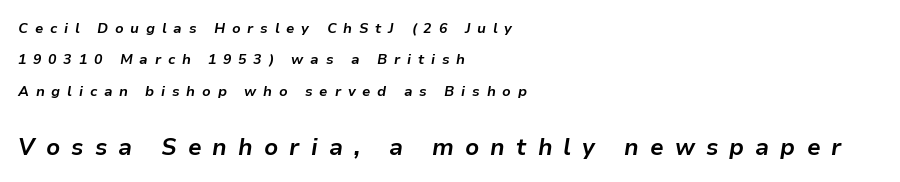
Q: Is the text bold? A: Yes.
Q: Is the text italic (slanted)? A: Yes, it leans right by about 9 degrees.
Q: Is the text underlined? A: No.
Q: How is the paragraph aligned? A: Left-aligned.
Q: Is the spacing between letters normal or unusually wide? A: Unusually wide.
Q: Is the spacing between lines tight, normal or loose? A: Loose.
Q: Which block of text is set in a larger size, the first (top) or the second (bottom)? A: The second (bottom) one.
